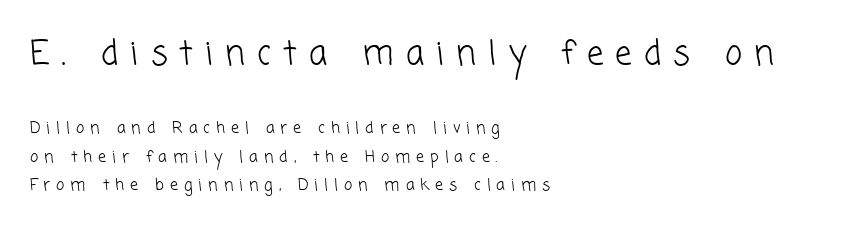
The image shows 33 px light sans-serif type; set left-aligned, line spacing 1.8x, unusually wide letter spacing (+0.37 em), not underlined; the first (top) block is 2.06x larger; low stroke contrast and a medium x-height.
